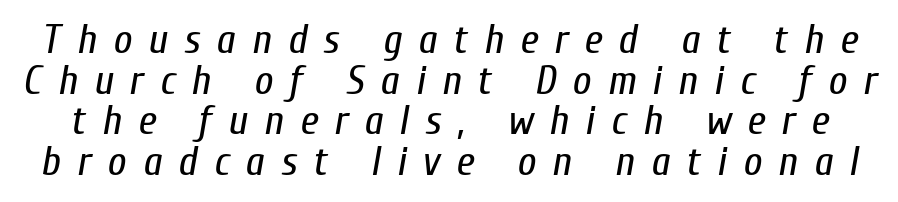
Q: Is the text bold? A: No.
Q: Is the text italic (slanted)? A: Yes, it leans right by about 10 degrees.
Q: Is the text underlined? A: No.
Q: Is the spacing between letters normal or unusually wide? A: Unusually wide.
Q: Is the spacing between lines tight, normal or loose? A: Tight.
Q: Width (condensed, normal, or wide)? A: Condensed.
Q: Stroke contrast? A: Low.
Q: x-height? A: Medium.
Q: Monospaced? A: No.
